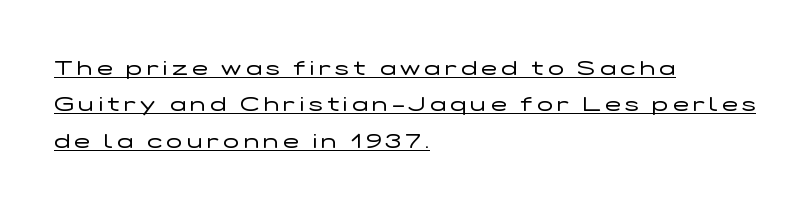
{"italic": "no", "bold": "no", "underline": "yes", "align": "left", "line_spacing_ratio": 1.73, "letter_spacing": "wide", "letter_spacing_em": 0.21, "glyph_px": 21}
